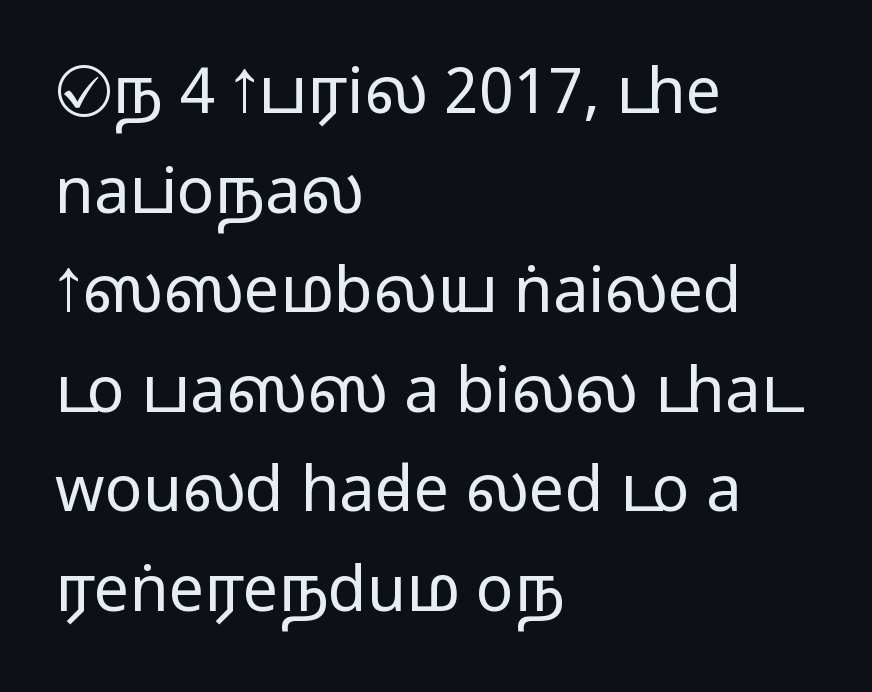
{"serif": "no", "italic": "no", "width": "wide", "stroke_contrast": "medium", "monospaced": "no", "underline": "no", "align": "left", "line_spacing": "normal", "line_spacing_ratio": 1.58, "letter_spacing": "normal", "letter_spacing_em": 0.0, "glyph_px": 63}
